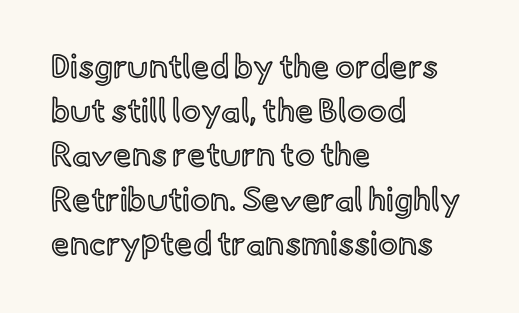
{"italic": "no", "width": "normal", "x_height": "small", "monospaced": "no", "underline": "no", "align": "left", "line_spacing": "normal", "line_spacing_ratio": 1.34, "letter_spacing": "normal", "letter_spacing_em": 0.0, "glyph_px": 33}
